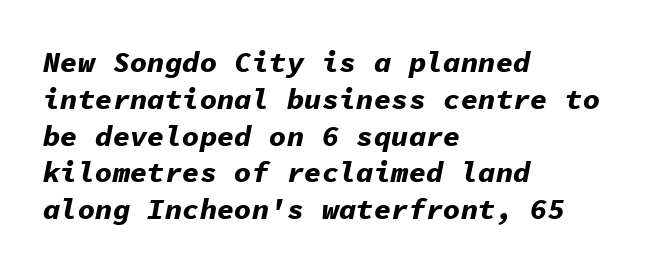
{"italic": "yes", "lean": "right", "slant_degrees": 11, "bold": "yes", "weight": "bold", "width": "normal", "stroke_contrast": "low", "x_height": "medium", "monospaced": "yes", "underline": "no", "align": "left", "line_spacing": "normal", "line_spacing_ratio": 1.27, "letter_spacing": "normal", "letter_spacing_em": 0.0, "glyph_px": 29}
